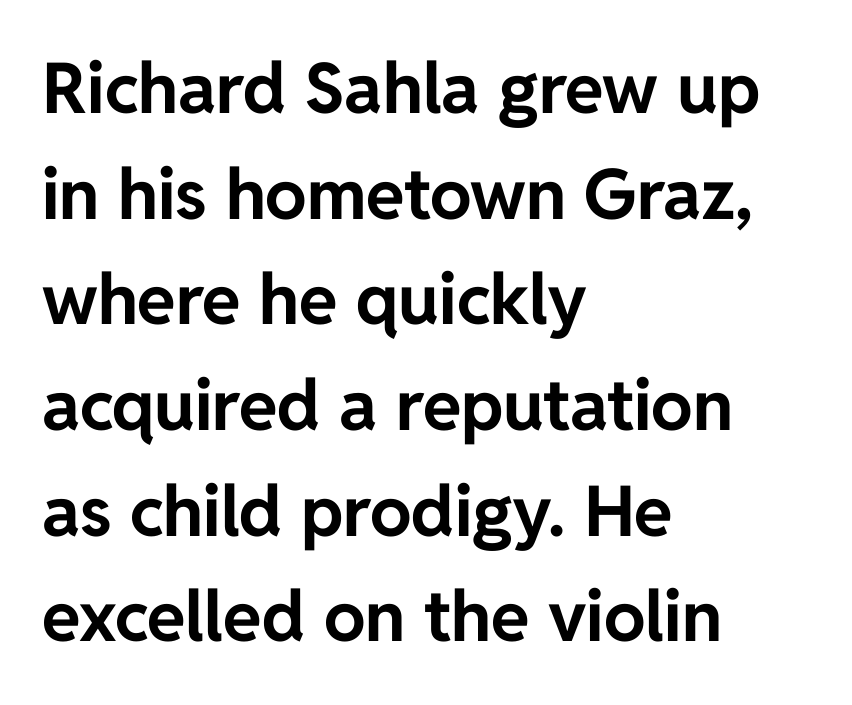
The image shows 70 px bold sans-serif type, upright; set left-aligned, normal line spacing (1.51x), normal letter spacing, not underlined; low stroke contrast and a medium x-height.
